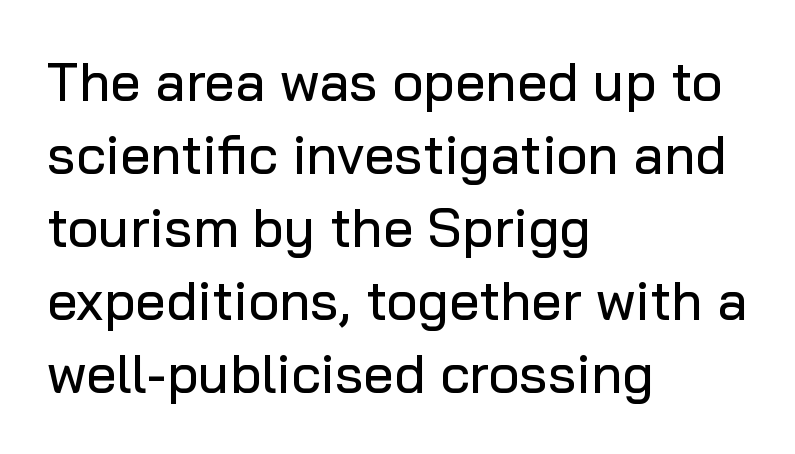
The image shows 54 px sans-serif type, upright; set left-aligned, normal line spacing (1.35x), normal letter spacing, not underlined; low stroke contrast and a medium x-height.
